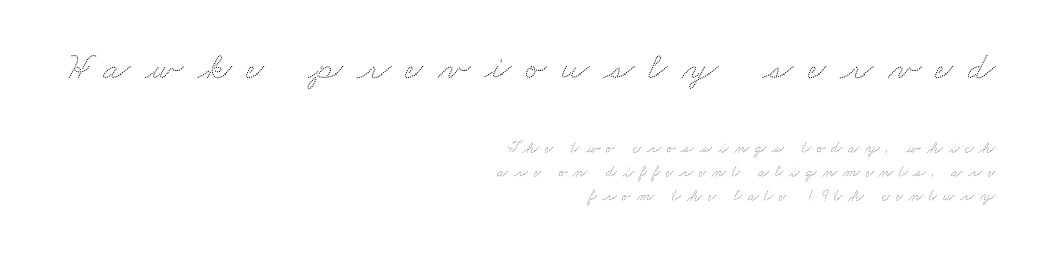
Q: Is the text underlined? A: No.
Q: How is the paragraph aligned? A: Right-aligned.
Q: Is the spacing between letters normal or unusually wide? A: Unusually wide.
Q: Is the spacing between lines tight, normal or loose? A: Normal.
Q: Which block of text is set in a larger size, the first (top) or the second (bottom)? A: The first (top) one.
Q: Width (condensed, normal, or wide)? A: Wide.
Q: Stroke contrast? A: Low.
Q: x-height? A: Small.
Q: Monospaced? A: No.
